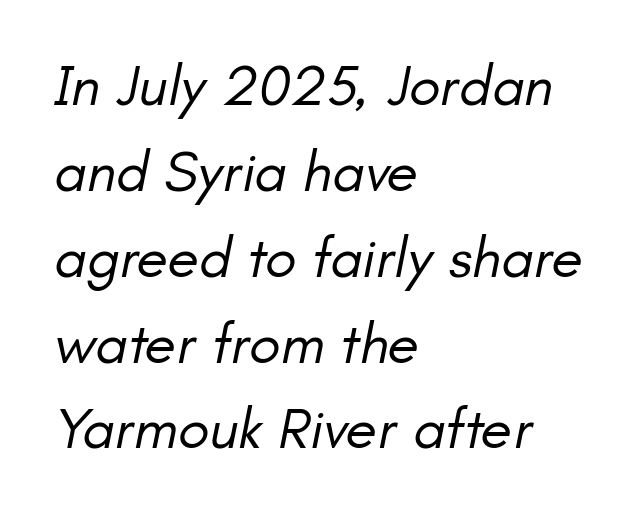
The image shows 58 px regular-weight type, italic (leaning right); set left-aligned, normal line spacing (1.48x), normal letter spacing, not underlined; low stroke contrast and a small x-height.
